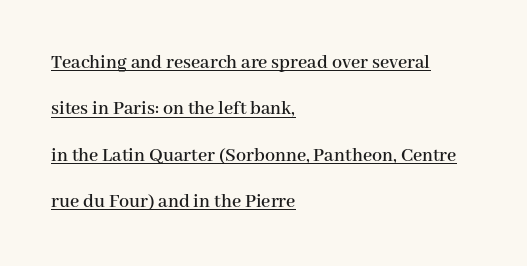
Posture: vertical. The words here are underlined. Summary of vertical rhythm: relaxed, with wide interline spacing. Leftover space on each line is placed entirely after the last word.
